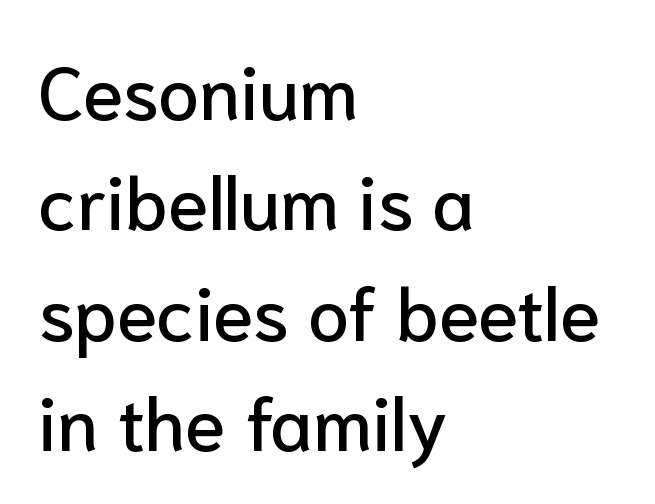
Think of a printed novel: that variable character pitch is what you see here. Posture: vertical. The paragraph has a hard left edge and a soft right edge. Compared with typical body copy, the letter spacing here is the same. Are there feet on the stems? There aren't — it's a sans.
